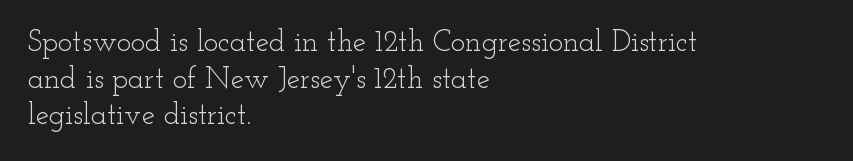
Tracking here is standard; glyphs follow each other at the usual distance. Stroke terminals: seriffed. Descender tails drop into unmarked territory. Notice how the stems are strictly vertical — no italics here.
